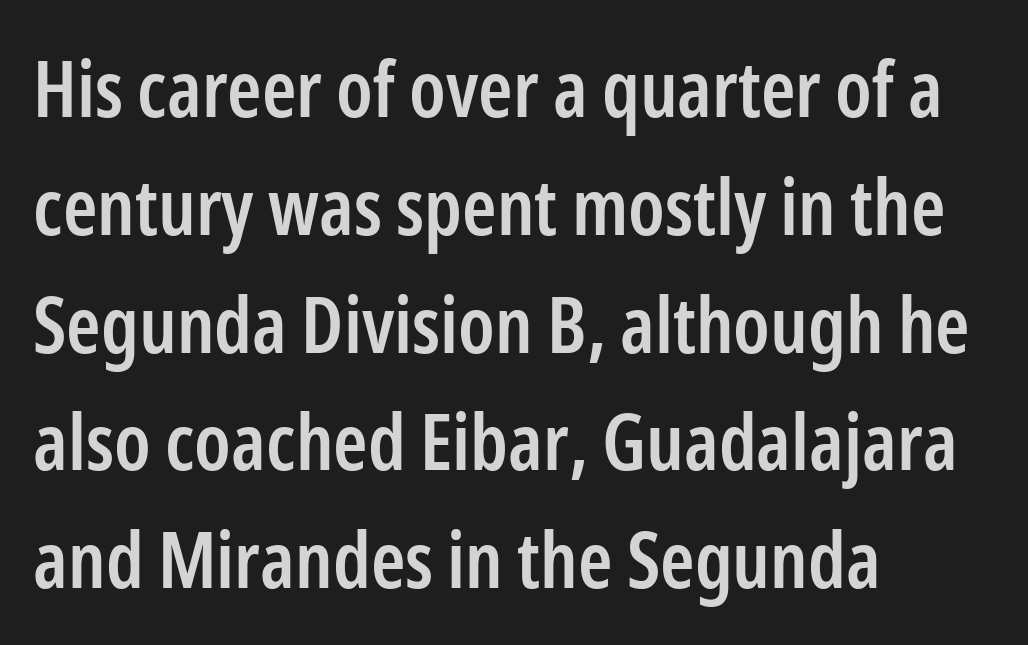
Q: Is the text bold? A: Semi-bold.
Q: Is the text italic (slanted)? A: No, it is upright.
Q: Is the typeface a serif or a sans-serif typeface? A: Sans-serif.
Q: Is the text underlined? A: No.
Q: How is the paragraph aligned? A: Left-aligned.
Q: Is the spacing between letters normal or unusually wide? A: Normal.
Q: Is the spacing between lines tight, normal or loose? A: Normal.
Q: Width (condensed, normal, or wide)? A: Condensed.
Q: Stroke contrast? A: Low.
Q: x-height? A: Medium.
Q: Monospaced? A: No.
